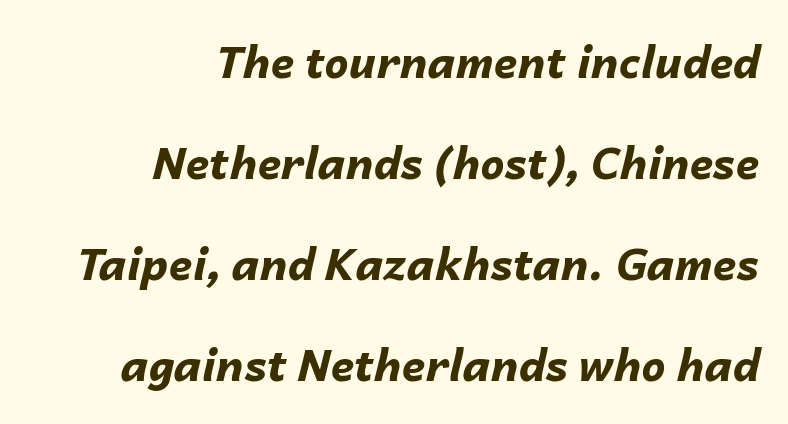
{"italic": "yes", "lean": "right", "slant_degrees": 14, "bold": "yes", "weight": "bold", "width": "normal", "stroke_contrast": "low", "x_height": "medium", "monospaced": "no", "underline": "no", "align": "right", "line_spacing": "loose", "line_spacing_ratio": 2.35, "letter_spacing": "normal", "letter_spacing_em": 0.0, "glyph_px": 43}
